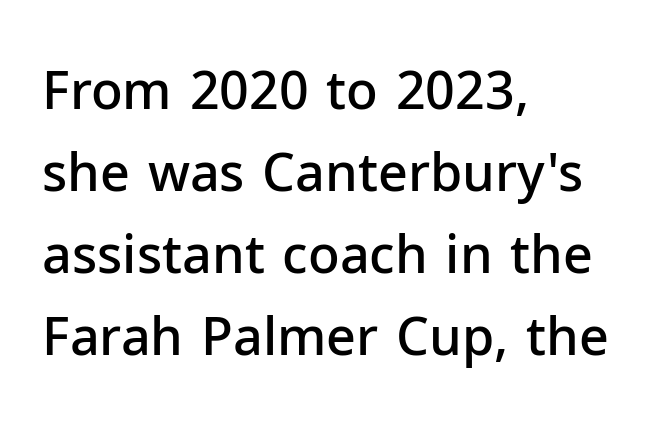
Q: Is the text bold? A: Semi-bold.
Q: Is the text italic (slanted)? A: No, it is upright.
Q: Is the typeface a serif or a sans-serif typeface? A: Sans-serif.
Q: Is the text underlined? A: No.
Q: How is the paragraph aligned? A: Left-aligned.
Q: Is the spacing between letters normal or unusually wide? A: Normal.
Q: Is the spacing between lines tight, normal or loose? A: Normal.
Q: Width (condensed, normal, or wide)? A: Normal.
Q: Stroke contrast? A: Low.
Q: x-height? A: Medium.
Q: Monospaced? A: No.
